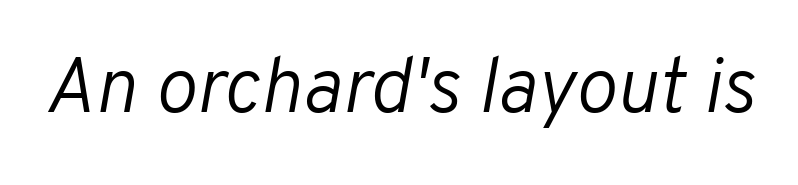
Unmarked baselines from the first word to the last. The letters are slanted; this is an italic face. What stands out about the letter spacing? Nothing — it is the standard amount. This sample has the flowing, uneven cadence of proportional lettering. Unbolded letterforms with no extra heft.
